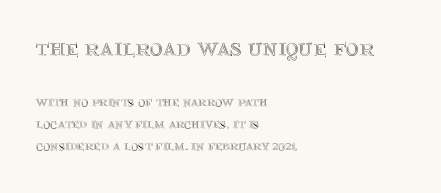
Q: Is the text italic (slanted)? A: No, it is upright.
Q: Is the text underlined? A: No.
Q: How is the paragraph aligned? A: Left-aligned.
Q: Is the spacing between letters normal or unusually wide? A: Normal.
Q: Is the spacing between lines tight, normal or loose? A: Normal.
Q: Which block of text is set in a larger size, the first (top) or the second (bottom)? A: The first (top) one.
